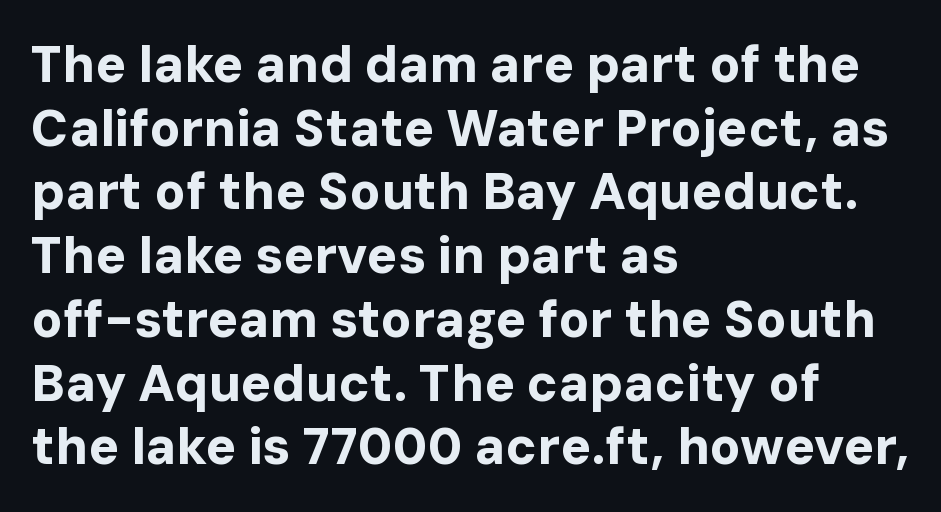
Q: Is the text bold? A: Yes.
Q: Is the text italic (slanted)? A: No, it is upright.
Q: Is the typeface a serif or a sans-serif typeface? A: Sans-serif.
Q: Is the text underlined? A: No.
Q: How is the paragraph aligned? A: Left-aligned.
Q: Is the spacing between letters normal or unusually wide? A: Normal.
Q: Is the spacing between lines tight, normal or loose? A: Normal.
Q: Width (condensed, normal, or wide)? A: Normal.
Q: Stroke contrast? A: Low.
Q: x-height? A: Medium.
Q: Monospaced? A: No.
